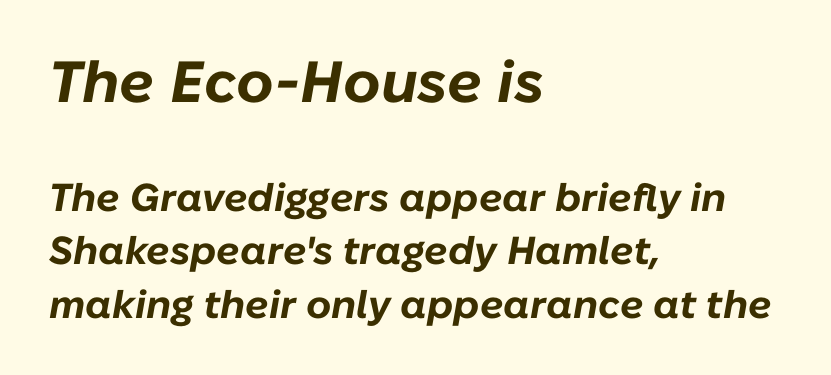
Q: Is the text bold? A: Yes.
Q: Is the text italic (slanted)? A: Yes, it leans right by about 10 degrees.
Q: Is the text underlined? A: No.
Q: How is the paragraph aligned? A: Left-aligned.
Q: Is the spacing between letters normal or unusually wide? A: Normal.
Q: Is the spacing between lines tight, normal or loose? A: Normal.
Q: Which block of text is set in a larger size, the first (top) or the second (bottom)? A: The first (top) one.
Q: Width (condensed, normal, or wide)? A: Normal.
Q: Stroke contrast? A: Low.
Q: x-height? A: Medium.
Q: Monospaced? A: No.
